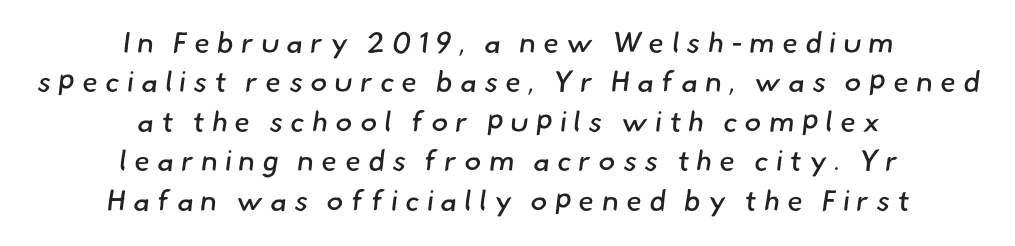
The image shows 29 px regular-weight sans-serif type; set centered, normal line spacing (1.36x), unusually wide letter spacing (+0.24 em), not underlined; low stroke contrast and a small x-height.
